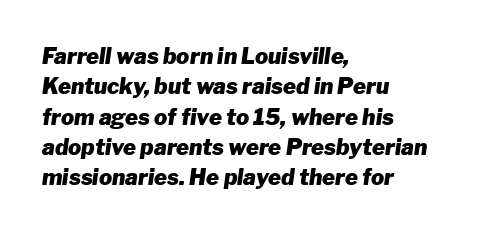
Q: Is the text bold? A: Yes.
Q: Is the text italic (slanted)? A: Yes, it leans right by about 8 degrees.
Q: Is the text underlined? A: No.
Q: How is the paragraph aligned? A: Left-aligned.
Q: Is the spacing between letters normal or unusually wide? A: Normal.
Q: Is the spacing between lines tight, normal or loose? A: Normal.
